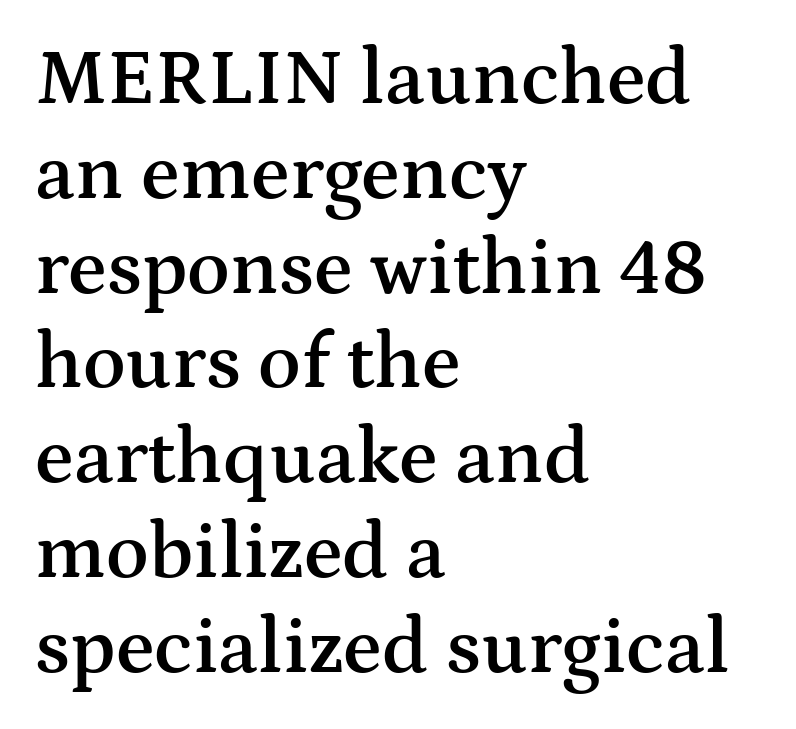
The passage shown is typeset with a serif family. Unlike italic type, these characters show no tilt at all. The words here are not underlined. Each glyph is drawn with semibold strokes, heavier than normal yet not fully bold.
